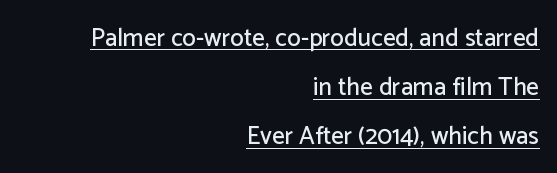
The image shows 25 px text type, upright; set right-aligned, loose line spacing (1.97x), normal letter spacing, underlined.
